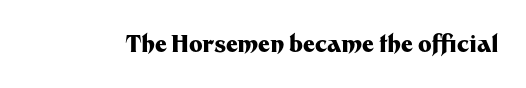
Q: Is the text bold? A: Yes.
Q: Is the text italic (slanted)? A: No, it is upright.
Q: Is the text underlined? A: No.
Q: Is the spacing between letters normal or unusually wide? A: Normal.
